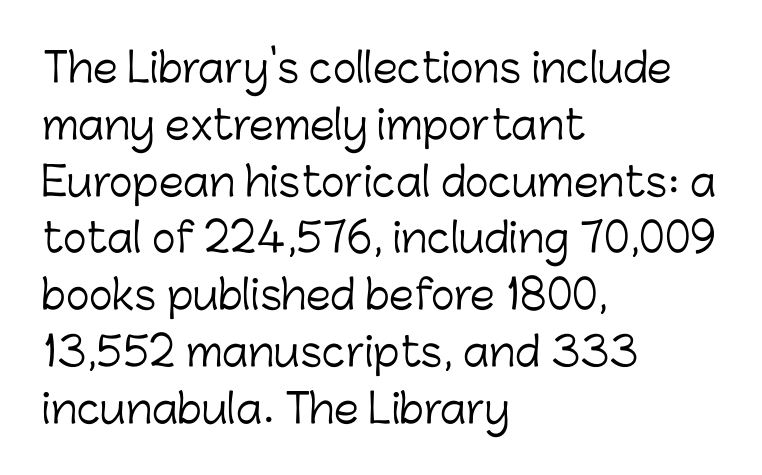
{"serif": "no", "italic": "no", "bold": "no", "weight": "light", "width": "normal", "stroke_contrast": "low", "x_height": "medium", "monospaced": "no", "underline": "no", "align": "left", "line_spacing": "normal", "line_spacing_ratio": 1.42, "letter_spacing": "normal", "letter_spacing_em": 0.0, "glyph_px": 40}
